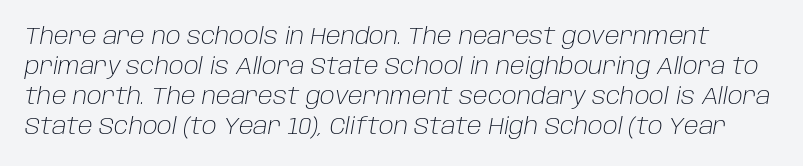
The image shows 23 px text type, italic (leaning right); set normal line spacing (1.31x), normal letter spacing, not underlined.
